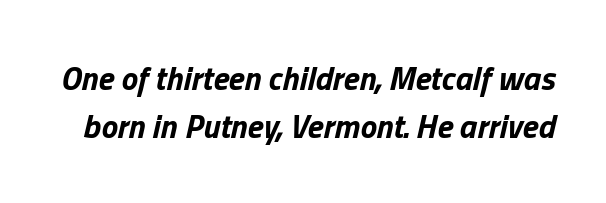
{"italic": "yes", "lean": "right", "slant_degrees": 13, "bold": "yes", "weight": "bold", "width": "normal", "stroke_contrast": "low", "x_height": "medium", "monospaced": "no", "underline": "no", "line_spacing": "normal", "line_spacing_ratio": 1.44, "letter_spacing": "normal", "letter_spacing_em": 0.0, "glyph_px": 33}
